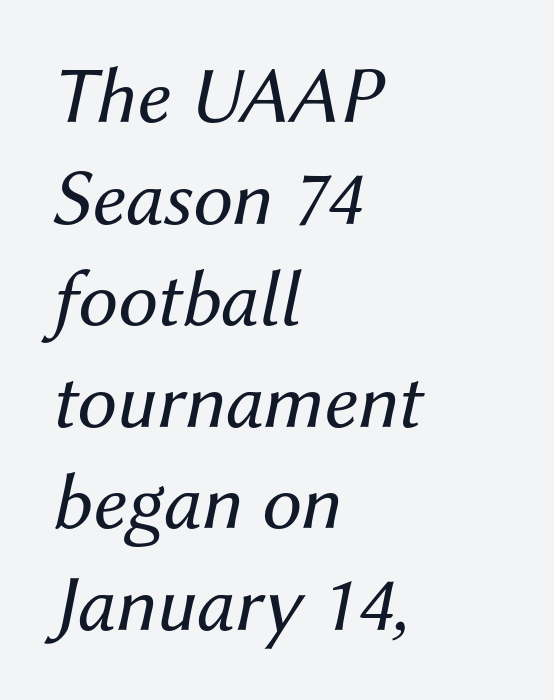
Q: Is the text bold? A: No.
Q: Is the text italic (slanted)? A: Yes, it leans right by about 12 degrees.
Q: Is the text underlined? A: No.
Q: How is the paragraph aligned? A: Left-aligned.
Q: Is the spacing between letters normal or unusually wide? A: Normal.
Q: Is the spacing between lines tight, normal or loose? A: Normal.
Q: Width (condensed, normal, or wide)? A: Normal.
Q: Stroke contrast? A: Medium.
Q: x-height? A: Medium.
Q: Monospaced? A: No.
